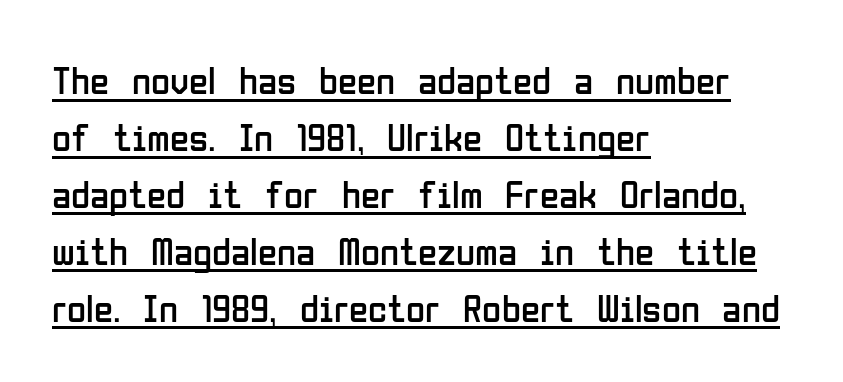
Horizontally, the lines are justified to the leading edge only. This block has exactly the height ordinary leading produces. The sample's only ornament is a line tracing under the words. Standard letterfit; no display-style spreading of the glyphs.
